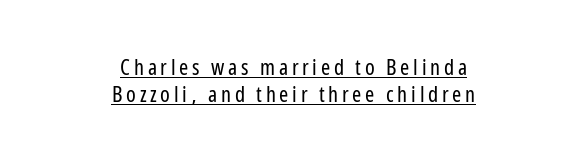
{"italic": "no", "bold": "no", "underline": "yes", "align": "center", "line_spacing_ratio": 1.22, "glyph_px": 22}
